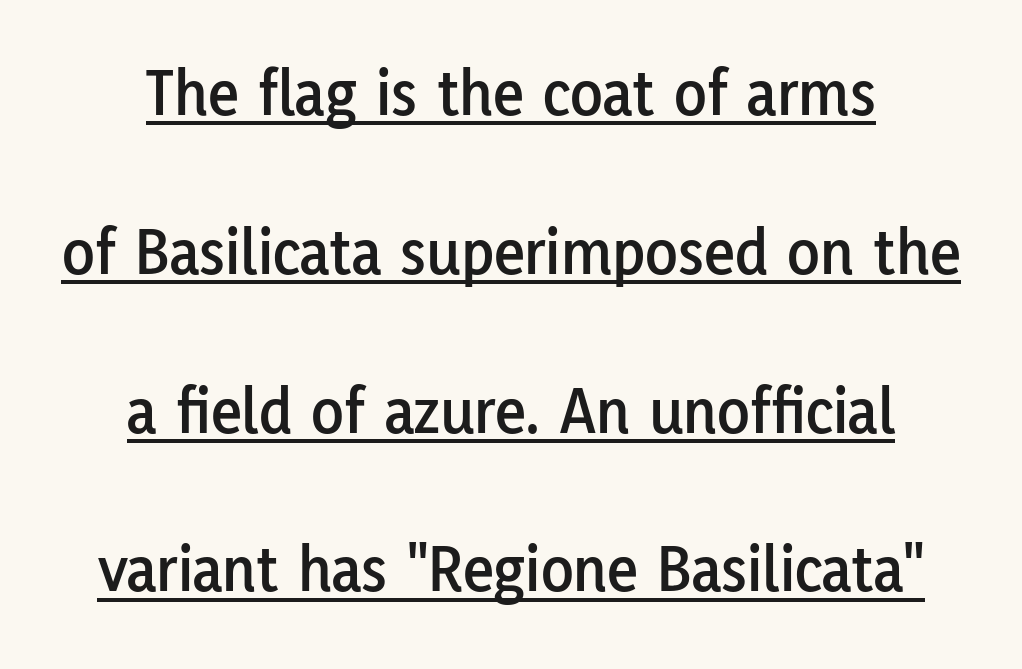
{"serif": "no", "italic": "no", "width": "normal", "stroke_contrast": "low", "x_height": "medium", "monospaced": "no", "underline": "yes", "align": "center", "line_spacing": "loose", "line_spacing_ratio": 2.37, "letter_spacing": "normal", "letter_spacing_em": 0.0, "glyph_px": 67}
